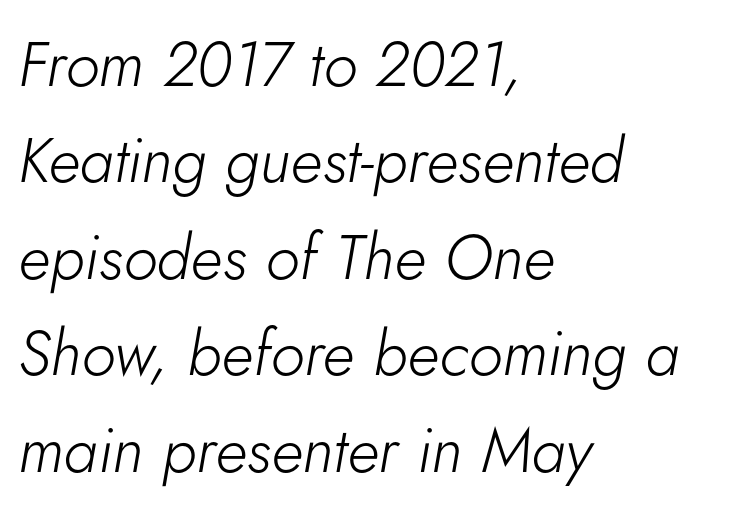
Q: Is the text bold? A: No.
Q: Is the text italic (slanted)? A: Yes, it leans right by about 5 degrees.
Q: Is the text underlined? A: No.
Q: How is the paragraph aligned? A: Left-aligned.
Q: Is the spacing between letters normal or unusually wide? A: Normal.
Q: Is the spacing between lines tight, normal or loose? A: Normal.
Q: Width (condensed, normal, or wide)? A: Normal.
Q: Stroke contrast? A: Low.
Q: x-height? A: Small.
Q: Monospaced? A: No.
